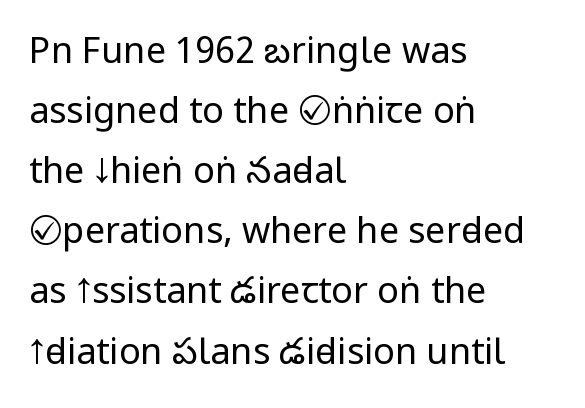
The image shows 36 px regular-weight, condensed sans-serif type, upright; set left-aligned, normal line spacing (1.67x), normal letter spacing, not underlined; low stroke contrast and a large x-height.
